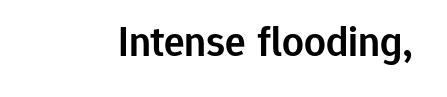
Q: Is the text bold? A: Semi-bold.
Q: Is the text italic (slanted)? A: No, it is upright.
Q: Is the typeface a serif or a sans-serif typeface? A: Sans-serif.
Q: Is the text underlined? A: No.
Q: Is the spacing between letters normal or unusually wide? A: Normal.
Q: Width (condensed, normal, or wide)? A: Normal.
Q: Stroke contrast? A: Low.
Q: x-height? A: Medium.
Q: Monospaced? A: No.
